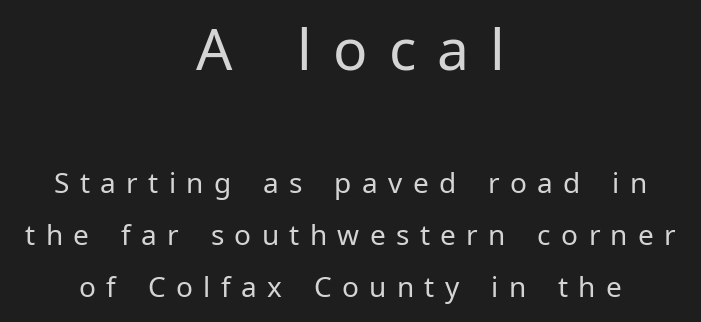
Q: Is the text bold? A: No.
Q: Is the text italic (slanted)? A: No, it is upright.
Q: Is the typeface a serif or a sans-serif typeface? A: Sans-serif.
Q: Is the text underlined? A: No.
Q: How is the paragraph aligned? A: Centered.
Q: Is the spacing between letters normal or unusually wide? A: Unusually wide.
Q: Which block of text is set in a larger size, the first (top) or the second (bottom)? A: The first (top) one.
Q: Width (condensed, normal, or wide)? A: Normal.
Q: Stroke contrast? A: Low.
Q: x-height? A: Medium.
Q: Monospaced? A: No.
